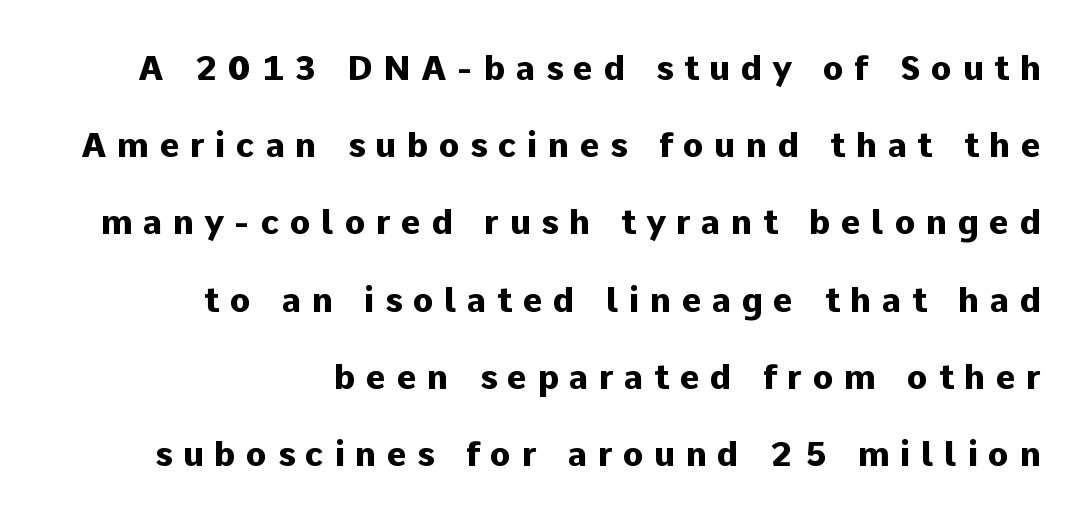
The image shows 34 px heavy sans-serif type, upright; set right-aligned, loose line spacing (2.27x), unusually wide letter spacing (+0.31 em), not underlined; low stroke contrast and a medium x-height.
